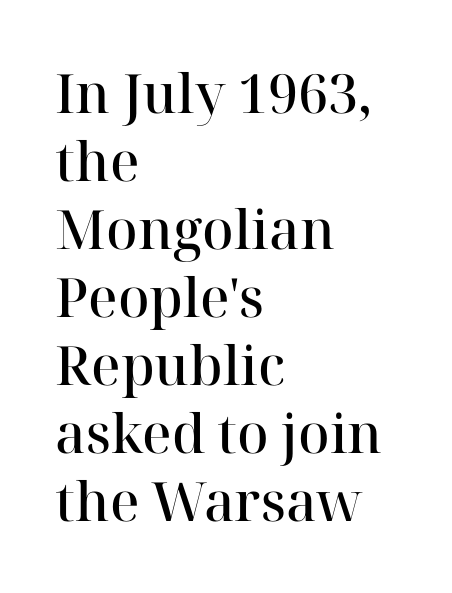
Q: Is the text bold? A: Semi-bold.
Q: Is the text italic (slanted)? A: No, it is upright.
Q: Is the typeface a serif or a sans-serif typeface? A: Serif.
Q: Is the text underlined? A: No.
Q: How is the paragraph aligned? A: Left-aligned.
Q: Is the spacing between letters normal or unusually wide? A: Normal.
Q: Is the spacing between lines tight, normal or loose? A: Normal.
Q: Width (condensed, normal, or wide)? A: Normal.
Q: Stroke contrast? A: High.
Q: x-height? A: Medium.
Q: Monospaced? A: No.
